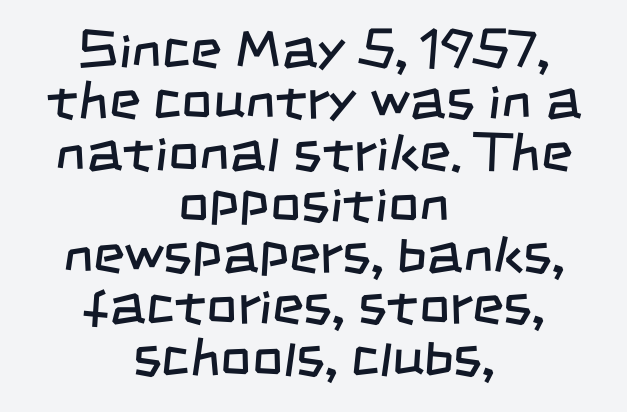
The image shows 54 px regular-weight, condensed sans-serif type; set centered, tight line spacing (0.95x), normal letter spacing, not underlined; low stroke contrast and a large x-height.
